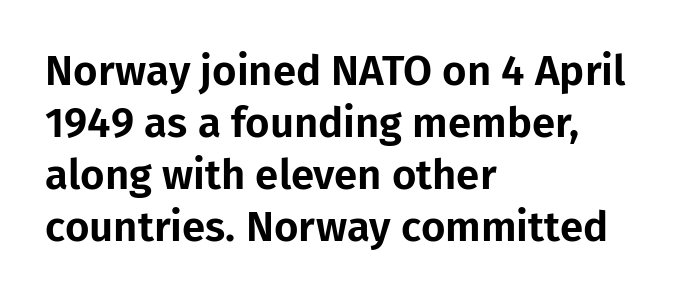
{"serif": "no", "italic": "no", "width": "normal", "stroke_contrast": "low", "x_height": "medium", "monospaced": "no", "underline": "no", "align": "left", "line_spacing_ratio": 1.24, "letter_spacing": "normal", "letter_spacing_em": 0.0, "glyph_px": 42}
